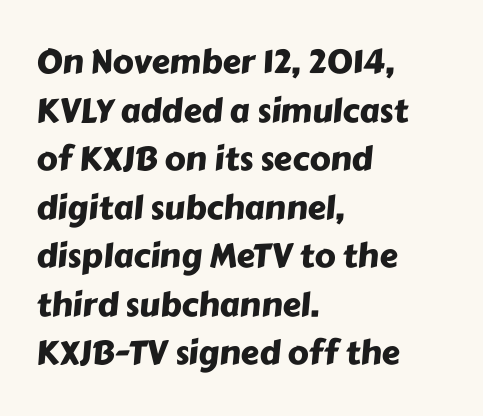
Q: Is the typeface a serif or a sans-serif typeface? A: Sans-serif.
Q: Is the text underlined? A: No.
Q: How is the paragraph aligned? A: Left-aligned.
Q: Is the spacing between letters normal or unusually wide? A: Normal.
Q: Is the spacing between lines tight, normal or loose? A: Normal.
Q: Width (condensed, normal, or wide)? A: Normal.
Q: Stroke contrast? A: Low.
Q: x-height? A: Medium.
Q: Monospaced? A: No.
